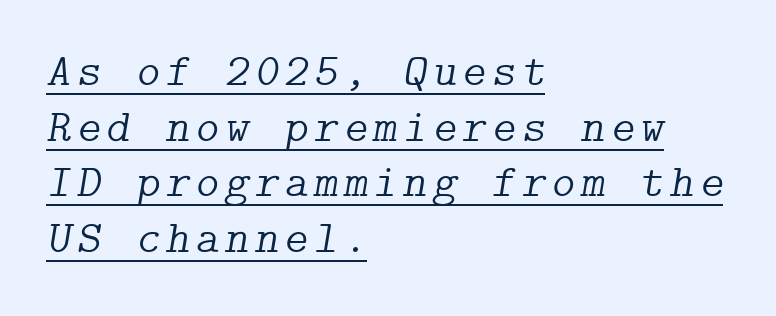
The image shows 46 px light serif type, italic (leaning right); set left-aligned, line spacing 1.21x, underlined; low stroke contrast and a medium x-height.
